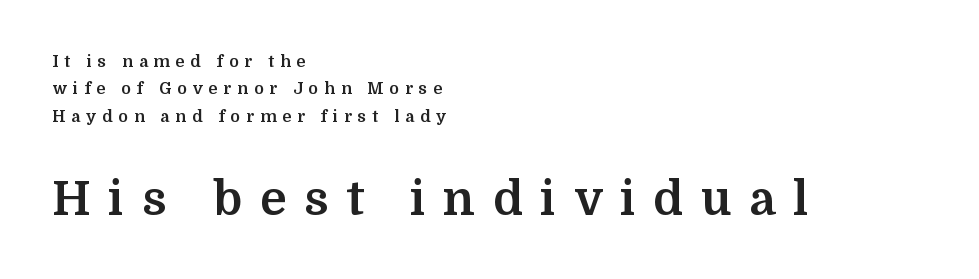
The image shows 47 px bold serif type, upright; set left-aligned, line spacing 1.71x, unusually wide letter spacing (+0.38 em), not underlined; the second (bottom) block is 2.94x larger; medium stroke contrast and a medium x-height.
